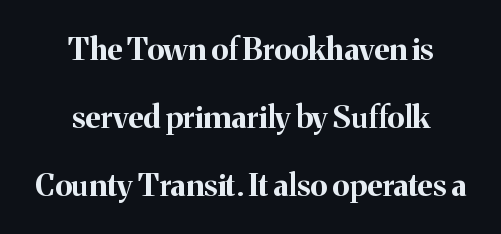
The image shows 31 px bold serif type, upright; set centered, loose line spacing (2.19x), normal letter spacing, not underlined; medium stroke contrast and a medium x-height.
